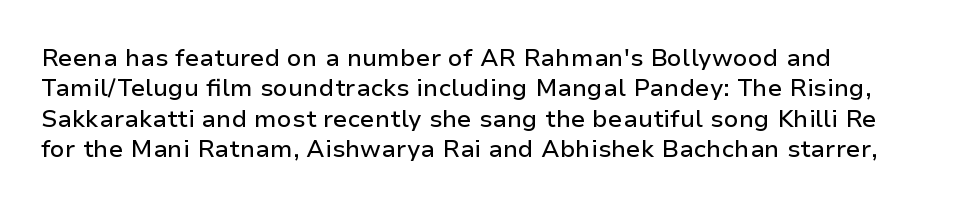
Q: Is the text italic (slanted)? A: No, it is upright.
Q: Is the text underlined? A: No.
Q: How is the paragraph aligned? A: Left-aligned.
Q: Is the spacing between letters normal or unusually wide? A: Normal.
Q: Is the spacing between lines tight, normal or loose? A: Normal.
